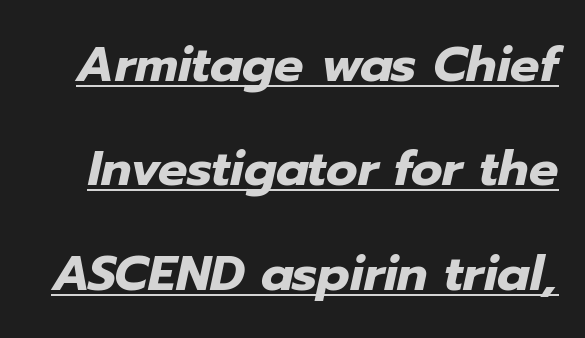
Is the type slanted? Yes — the strokes lean at a clear angle. The space between consecutive lines is lavish. The letterforms sit shoulder to shoulder at normal distance. Strokes here are thick enough to call this a true bold. What decoration does the sample have? An underline. This sample has the flowing, uneven cadence of proportional lettering.
